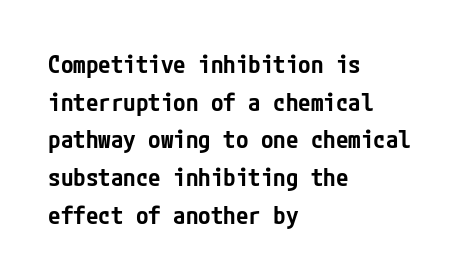
Q: Is the text bold? A: Semi-bold.
Q: Is the text italic (slanted)? A: No, it is upright.
Q: Is the text underlined? A: No.
Q: How is the paragraph aligned? A: Left-aligned.
Q: Is the spacing between letters normal or unusually wide? A: Normal.
Q: Is the spacing between lines tight, normal or loose? A: Normal.
